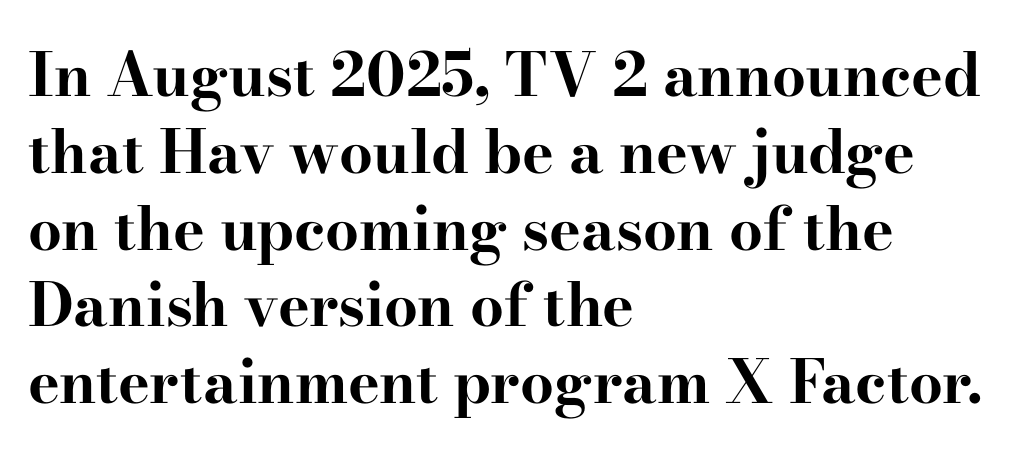
The image shows 60 px bold, wide serif type, upright; set left-aligned, normal line spacing (1.28x), normal letter spacing, not underlined; high stroke contrast and a small x-height.
